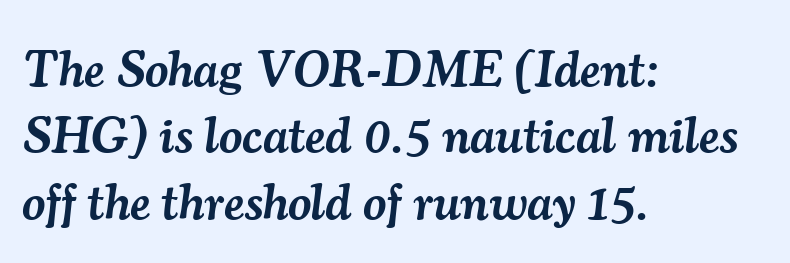
Q: Is the text bold? A: Semi-bold.
Q: Is the text italic (slanted)? A: Yes, it leans right by about 7 degrees.
Q: Is the typeface a serif or a sans-serif typeface? A: Serif.
Q: Is the text underlined? A: No.
Q: How is the paragraph aligned? A: Left-aligned.
Q: Is the spacing between letters normal or unusually wide? A: Normal.
Q: Is the spacing between lines tight, normal or loose? A: Normal.
Q: Width (condensed, normal, or wide)? A: Normal.
Q: Stroke contrast? A: Medium.
Q: x-height? A: Small.
Q: Monospaced? A: No.
